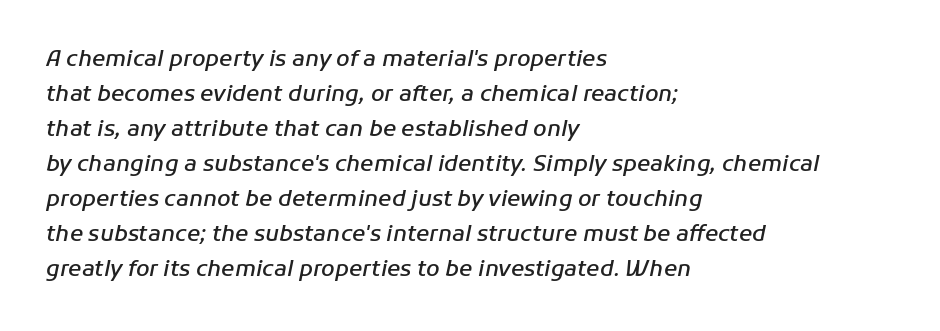
Underline: absent. The font's italic variant was chosen for this text. Emphasis by weight is partial: semibold. This sample is left-justified, so line endings fall wherever the words run out.
